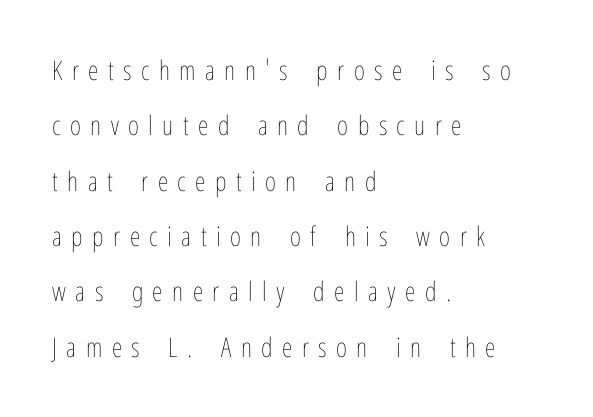
Weight: in the light-to-regular range. The letterforms stand isolated, each surrounded by extra space. The leading is generous, giving the passage an open texture. Typeset ragged right — the left edge is the straight one. Only glyphs here, with clear space below each row.
